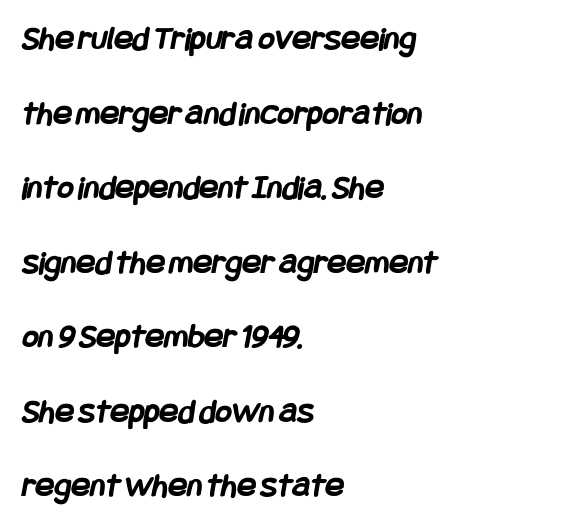
Q: Is the text bold? A: Yes.
Q: Is the typeface a serif or a sans-serif typeface? A: Sans-serif.
Q: Is the text underlined? A: No.
Q: How is the paragraph aligned? A: Left-aligned.
Q: Is the spacing between letters normal or unusually wide? A: Normal.
Q: Is the spacing between lines tight, normal or loose? A: Loose.
Q: Width (condensed, normal, or wide)? A: Condensed.
Q: Stroke contrast? A: Low.
Q: x-height? A: Large.
